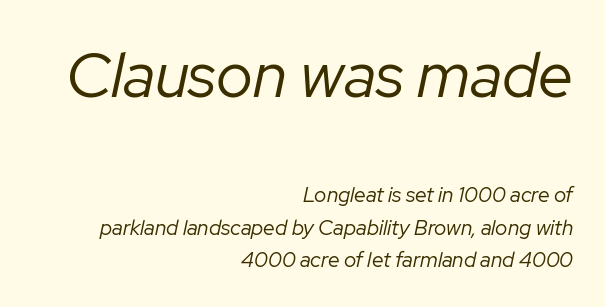
Q: Is the text bold? A: No.
Q: Is the text italic (slanted)? A: Yes, it leans right by about 12 degrees.
Q: Is the text underlined? A: No.
Q: How is the paragraph aligned? A: Right-aligned.
Q: Is the spacing between letters normal or unusually wide? A: Normal.
Q: Is the spacing between lines tight, normal or loose? A: Normal.
Q: Which block of text is set in a larger size, the first (top) or the second (bottom)? A: The first (top) one.
Q: Width (condensed, normal, or wide)? A: Normal.
Q: Stroke contrast? A: Low.
Q: x-height? A: Medium.
Q: Monospaced? A: No.
